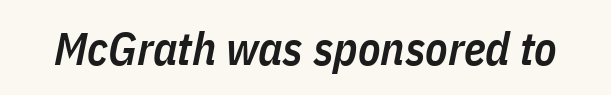
The font is running at a semibold setting, under full bold. Lines of text with bare space underneath. The horizontal fit of the characters is conventional and even. The whole block is typeset with a tilt. Do the characters align in a grid? No, the font is proportional.
